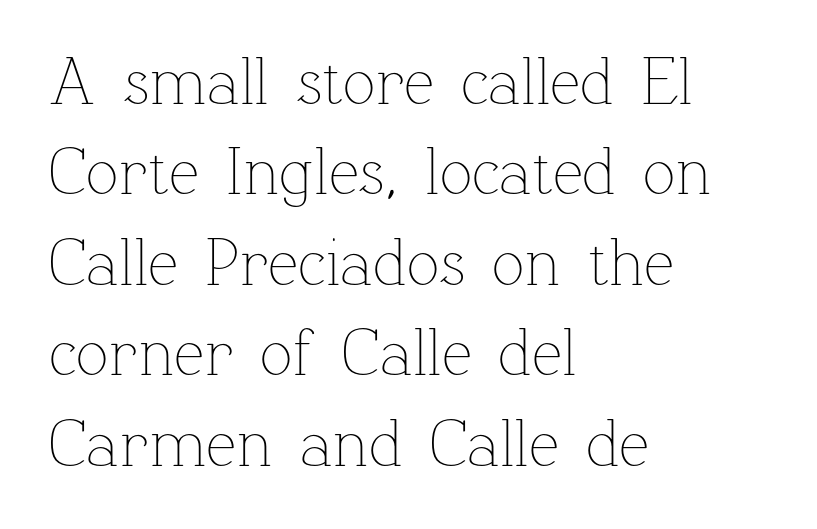
The image shows 68 px thin type, upright; set left-aligned, normal line spacing (1.33x), normal letter spacing, not underlined; low stroke contrast and a medium x-height.
